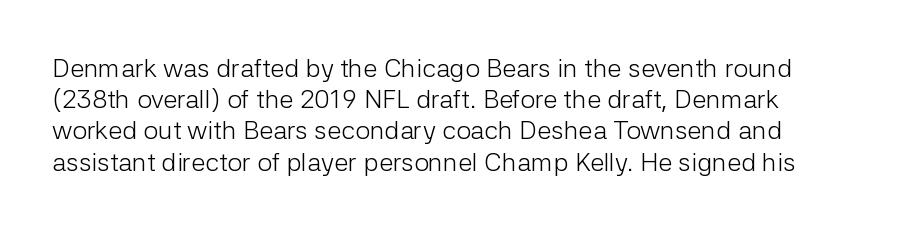
Q: Is the text bold? A: No.
Q: Is the text italic (slanted)? A: No, it is upright.
Q: Is the text underlined? A: No.
Q: How is the paragraph aligned? A: Left-aligned.
Q: Is the spacing between letters normal or unusually wide? A: Normal.
